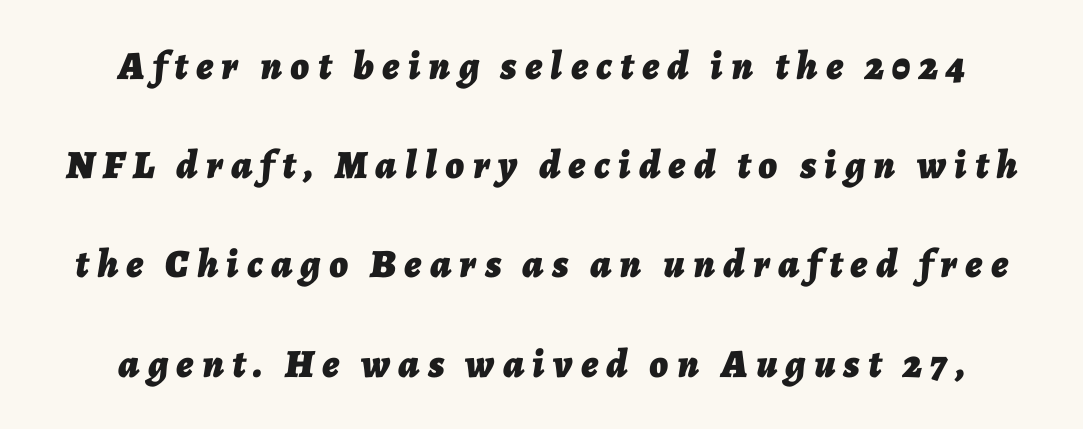
Q: Is the text bold? A: Yes.
Q: Is the text italic (slanted)? A: Yes, it leans right by about 7 degrees.
Q: Is the text underlined? A: No.
Q: How is the paragraph aligned? A: Centered.
Q: Is the spacing between letters normal or unusually wide? A: Unusually wide.
Q: Is the spacing between lines tight, normal or loose? A: Loose.
Q: Width (condensed, normal, or wide)? A: Normal.
Q: Stroke contrast? A: Low.
Q: x-height? A: Medium.
Q: Monospaced? A: No.
